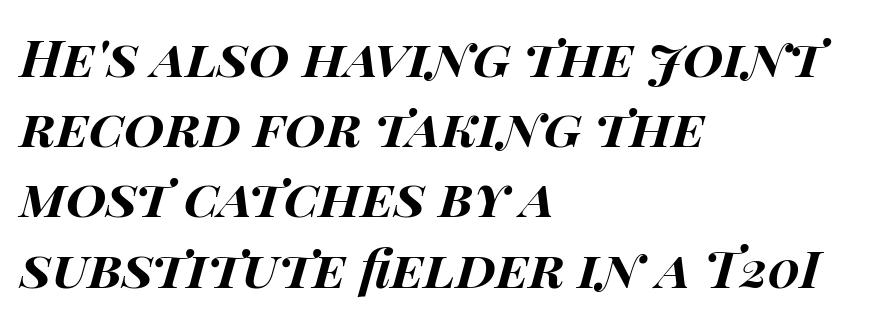
Horizontal alignment here is leftward, the default for most running prose. Nothing unusual about the tracking: characters are spaced as the font intends. The line-height multiplier appears to be the usual default. Typographic density is high because the face is bold. This sample has the flowing, uneven cadence of proportional lettering.
